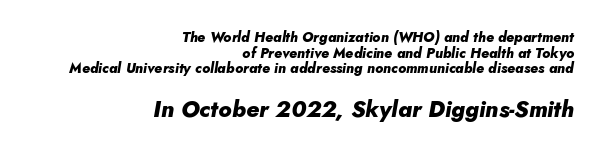
The image shows 23 px bold type, italic (leaning right); set right-aligned, tight line spacing (1.11x), normal letter spacing, not underlined; the second (bottom) block is 1.64x larger.
